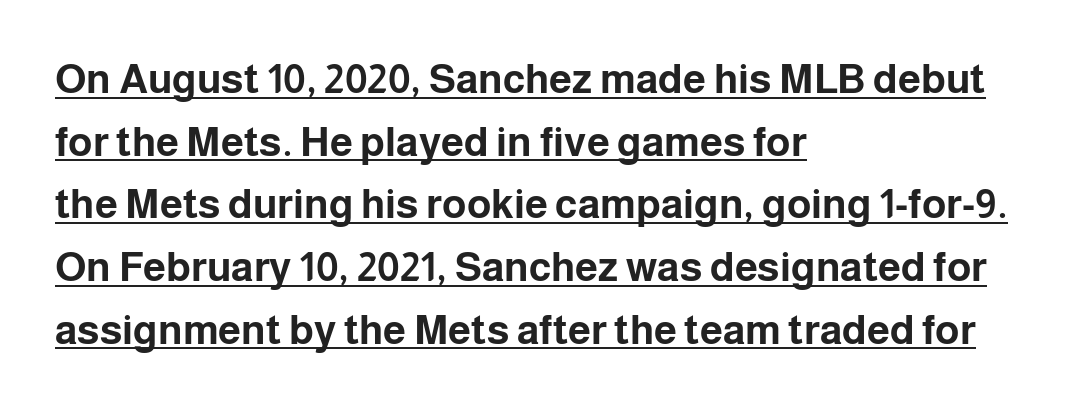
Q: Is the text bold? A: Yes.
Q: Is the text italic (slanted)? A: No, it is upright.
Q: Is the typeface a serif or a sans-serif typeface? A: Sans-serif.
Q: Is the text underlined? A: Yes.
Q: How is the paragraph aligned? A: Left-aligned.
Q: Is the spacing between letters normal or unusually wide? A: Normal.
Q: Is the spacing between lines tight, normal or loose? A: Normal.
Q: Width (condensed, normal, or wide)? A: Normal.
Q: Stroke contrast? A: Low.
Q: x-height? A: Medium.
Q: Monospaced? A: No.
